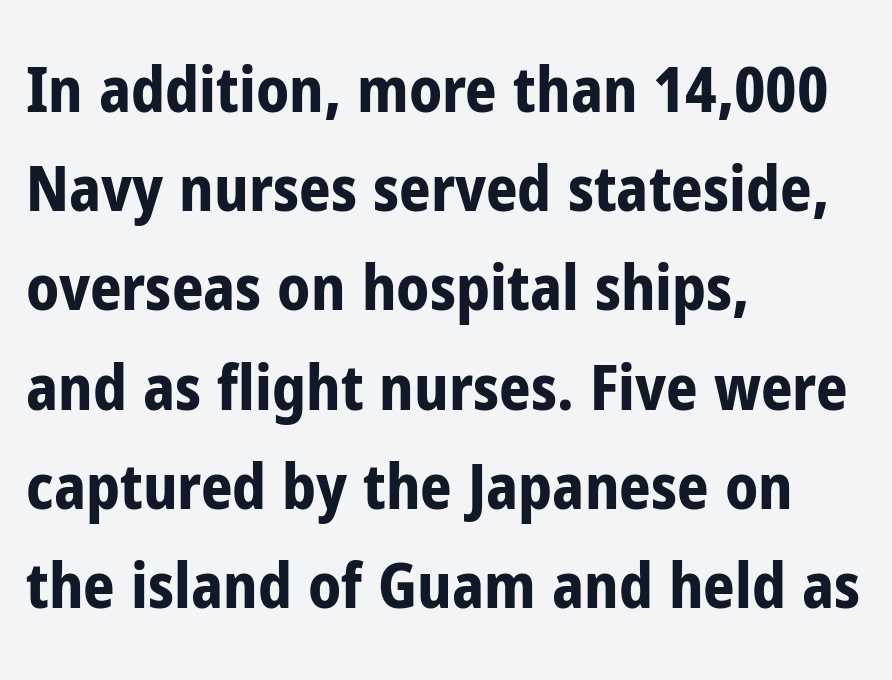
A bare baseline throughout the passage. These lines are set flush left with a ragged right edge. The font family rendered here belongs to the sans-serif group. The passage shown is typed in a proportional face where columns would drift. Plenty of ink on the page — the face is bold.
